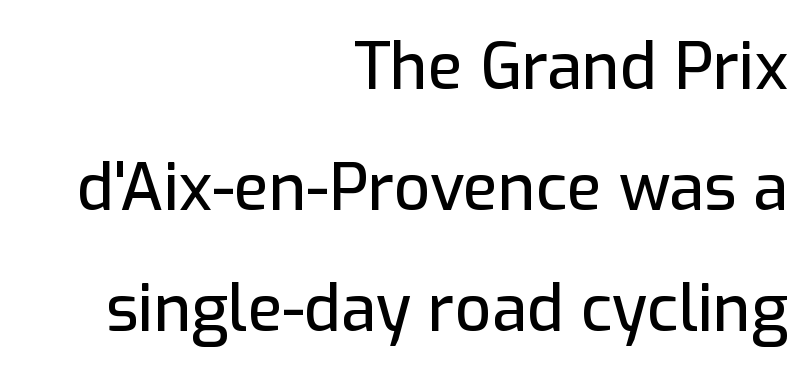
{"serif": "no", "italic": "no", "width": "normal", "stroke_contrast": "low", "x_height": "medium", "monospaced": "no", "underline": "no", "align": "right", "line_spacing_ratio": 1.89, "letter_spacing": "normal", "letter_spacing_em": 0.0, "glyph_px": 64}
